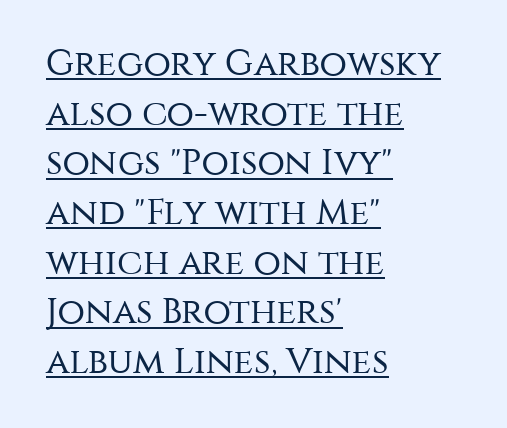
The image shows 36 px regular-weight sans-serif type, upright; set left-aligned, normal line spacing (1.38x), normal letter spacing, underlined; medium stroke contrast and a large x-height.
